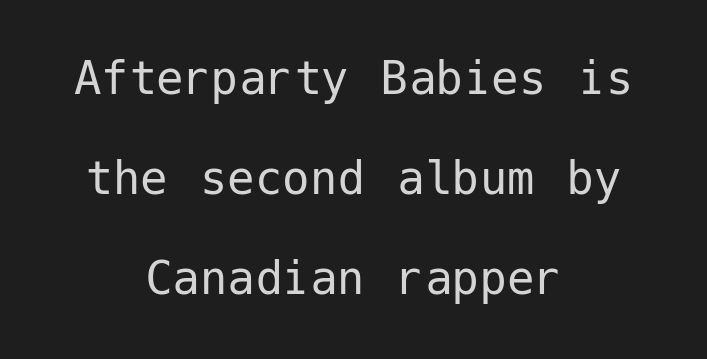
The image shows 55 px regular-weight sans-serif type, upright; set centered, line spacing 1.82x, normal letter spacing, not underlined; low stroke contrast and a medium x-height.
